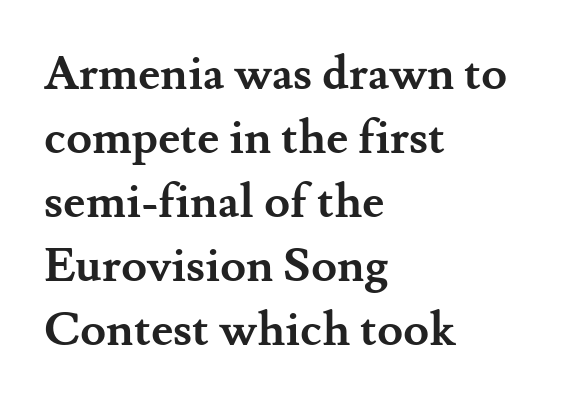
Q: Is the text bold? A: Yes.
Q: Is the text italic (slanted)? A: No, it is upright.
Q: Is the typeface a serif or a sans-serif typeface? A: Serif.
Q: Is the text underlined? A: No.
Q: How is the paragraph aligned? A: Left-aligned.
Q: Is the spacing between letters normal or unusually wide? A: Normal.
Q: Is the spacing between lines tight, normal or loose? A: Normal.
Q: Width (condensed, normal, or wide)? A: Normal.
Q: Stroke contrast? A: Medium.
Q: x-height? A: Small.
Q: Monospaced? A: No.
